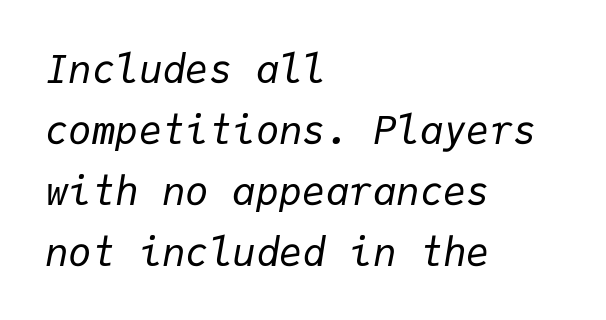
The image shows 39 px regular-weight type, italic (leaning right), monospaced; set left-aligned, normal line spacing (1.56x), normal letter spacing, not underlined; low stroke contrast and a medium x-height.
